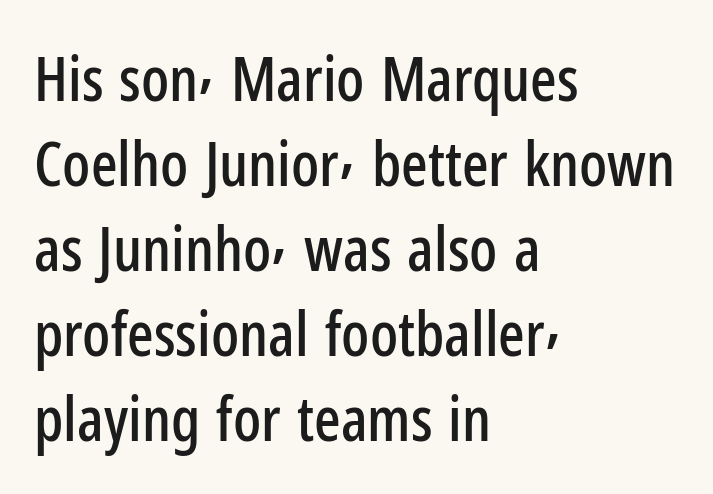
{"serif": "no", "italic": "no", "width": "condensed", "stroke_contrast": "low", "x_height": "medium", "monospaced": "no", "underline": "no", "align": "left", "line_spacing": "normal", "line_spacing_ratio": 1.37, "letter_spacing": "normal", "letter_spacing_em": 0.0, "glyph_px": 62}
